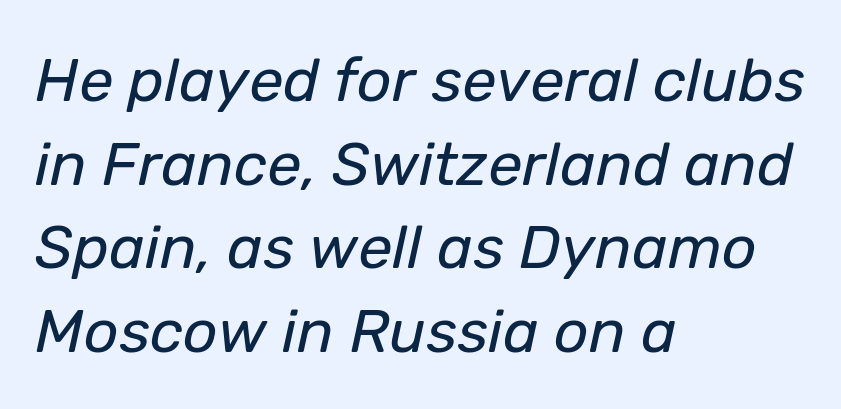
The image shows 61 px regular-weight type, italic (leaning right); set left-aligned, normal line spacing (1.37x), normal letter spacing, not underlined; low stroke contrast and a medium x-height.
